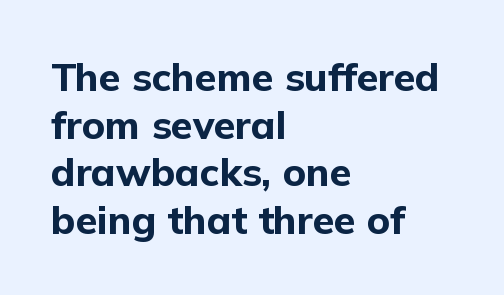
{"serif": "no", "italic": "no", "bold": "yes", "weight": "bold", "width": "normal", "stroke_contrast": "low", "x_height": "medium", "monospaced": "no", "underline": "no", "align": "left", "line_spacing_ratio": 1.22, "letter_spacing": "normal", "letter_spacing_em": 0.0, "glyph_px": 39}
